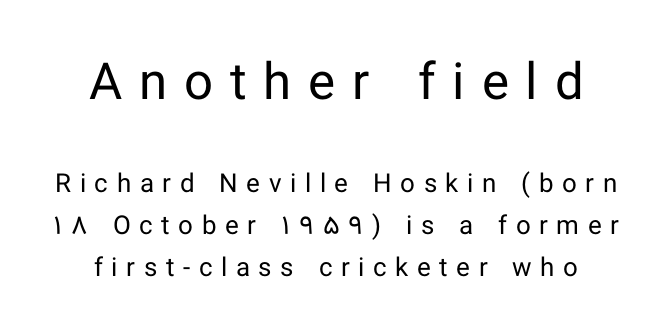
Centered paragraph, ragged on both sides. A light-to-regular cut is what we see here. Clear beneath every line of the passage. Each letter's strokes conclude bluntly, with no projecting serifs. The earlier block is typeset at a bigger size than the later block. The letters are spread apart with noticeably loose tracking.
